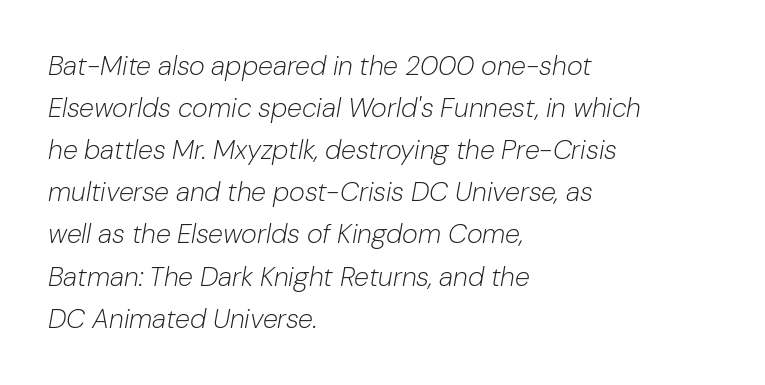
{"italic": "yes", "lean": "right", "slant_degrees": 10, "bold": "no", "underline": "no", "align": "left", "line_spacing": "normal", "line_spacing_ratio": 1.56, "letter_spacing": "normal", "letter_spacing_em": 0.0, "glyph_px": 27}
